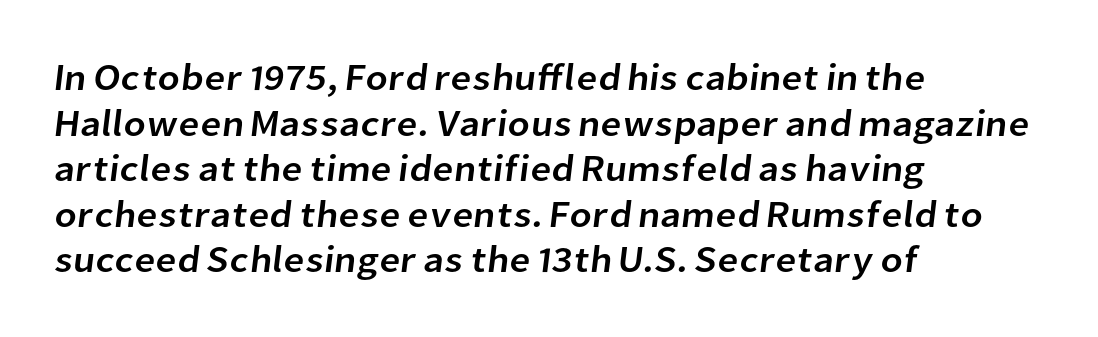
Q: Is the typeface a serif or a sans-serif typeface? A: Sans-serif.
Q: Is the text underlined? A: No.
Q: How is the paragraph aligned? A: Left-aligned.
Q: Is the spacing between letters normal or unusually wide? A: Normal.
Q: Width (condensed, normal, or wide)? A: Normal.
Q: Stroke contrast? A: Low.
Q: x-height? A: Medium.
Q: Monospaced? A: No.
